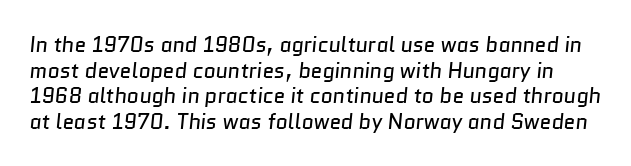
{"bold": "no", "underline": "no", "line_spacing_ratio": 1.22, "letter_spacing": "normal", "letter_spacing_em": 0.0, "glyph_px": 21}
